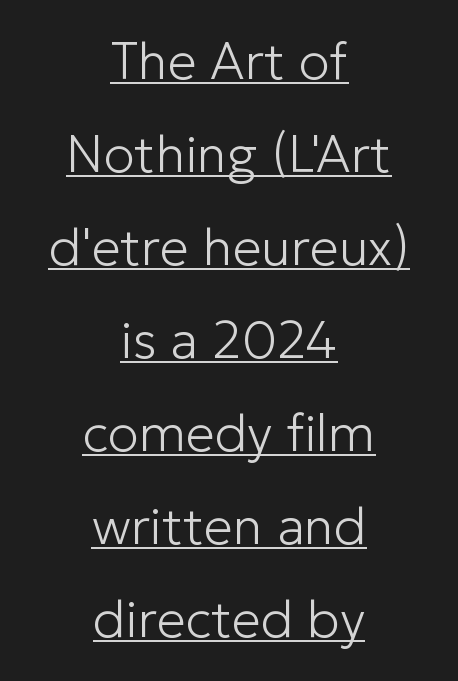
Q: Is the text bold? A: No.
Q: Is the text italic (slanted)? A: No, it is upright.
Q: Is the typeface a serif or a sans-serif typeface? A: Sans-serif.
Q: Is the text underlined? A: Yes.
Q: How is the paragraph aligned? A: Centered.
Q: Is the spacing between letters normal or unusually wide? A: Normal.
Q: Width (condensed, normal, or wide)? A: Normal.
Q: Stroke contrast? A: Low.
Q: x-height? A: Medium.
Q: Monospaced? A: No.
